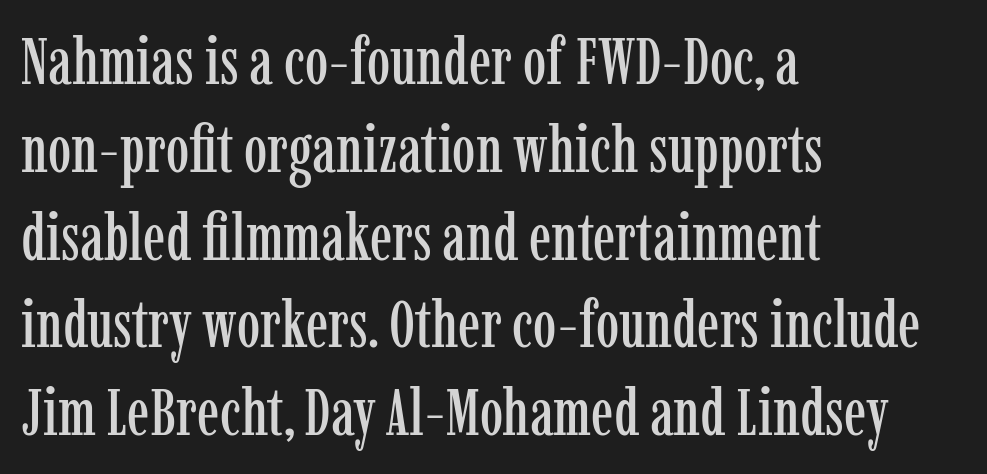
The rows are spaced the way most documents space them. The rendering anchors every line to the left-hand side. The designer went with a serif here, giving each stem small feet. A typesetter would mark this as roman, not italic. There is no visible air inserted between adjacent glyphs.
